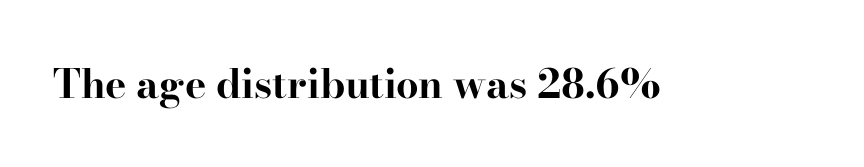
The face used here is seriffed, in the tradition of book romans. Posture: vertical. The face used here is rendered with its standard letterfit. The font is running at its bold setting. The passage shown is not underscored anywhere. Varying glyph widths throughout — classic text-font behaviour.
